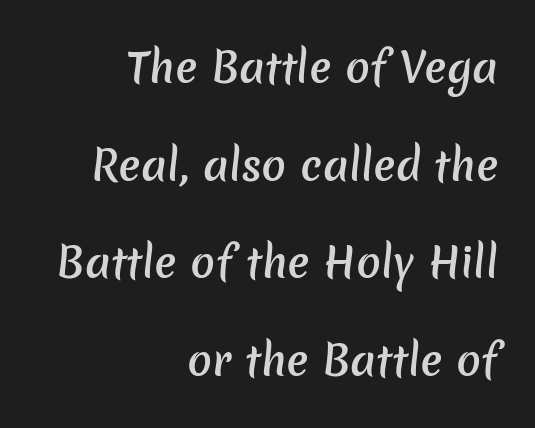
Line ends are locked; line starts wander. Typographically, this falls in the sans-serif category. This sample has the flowing, uneven cadence of proportional lettering. Typographic density is moderately raised because the face is semibold. Beneath every word, the page is bare. Default kerning and tracking; the words read as compact shapes.
